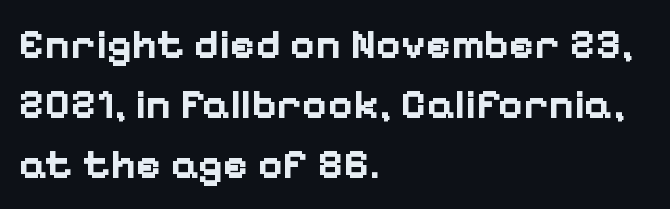
Q: Is the text bold? A: Yes.
Q: Is the text italic (slanted)? A: No, it is upright.
Q: Is the typeface a serif or a sans-serif typeface? A: Sans-serif.
Q: Is the text underlined? A: No.
Q: How is the paragraph aligned? A: Left-aligned.
Q: Is the spacing between letters normal or unusually wide? A: Normal.
Q: Is the spacing between lines tight, normal or loose? A: Normal.
Q: Width (condensed, normal, or wide)? A: Normal.
Q: Stroke contrast? A: Low.
Q: x-height? A: Medium.
Q: Monospaced? A: No.
